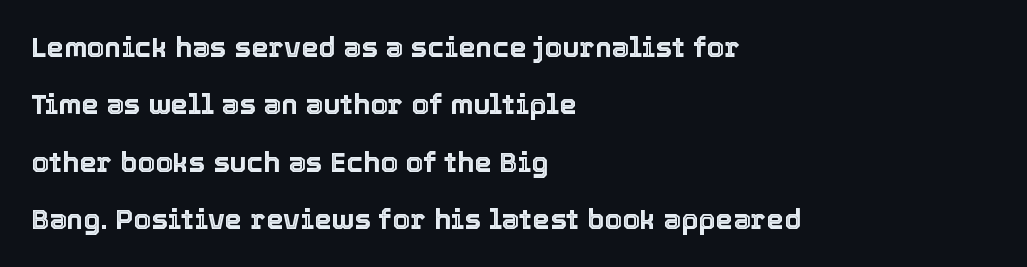
{"italic": "no", "width": "normal", "x_height": "medium", "monospaced": "no", "underline": "no", "align": "left", "line_spacing": "loose", "line_spacing_ratio": 2.05, "letter_spacing": "normal", "letter_spacing_em": 0.0, "glyph_px": 28}
